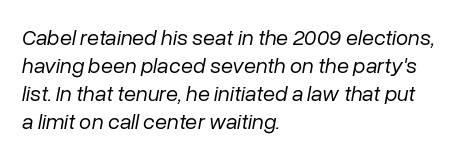
Q: Is the text bold? A: No.
Q: Is the text italic (slanted)? A: Yes, it leans right by about 10 degrees.
Q: Is the text underlined? A: No.
Q: How is the paragraph aligned? A: Left-aligned.
Q: Is the spacing between letters normal or unusually wide? A: Normal.
Q: Is the spacing between lines tight, normal or loose? A: Normal.
